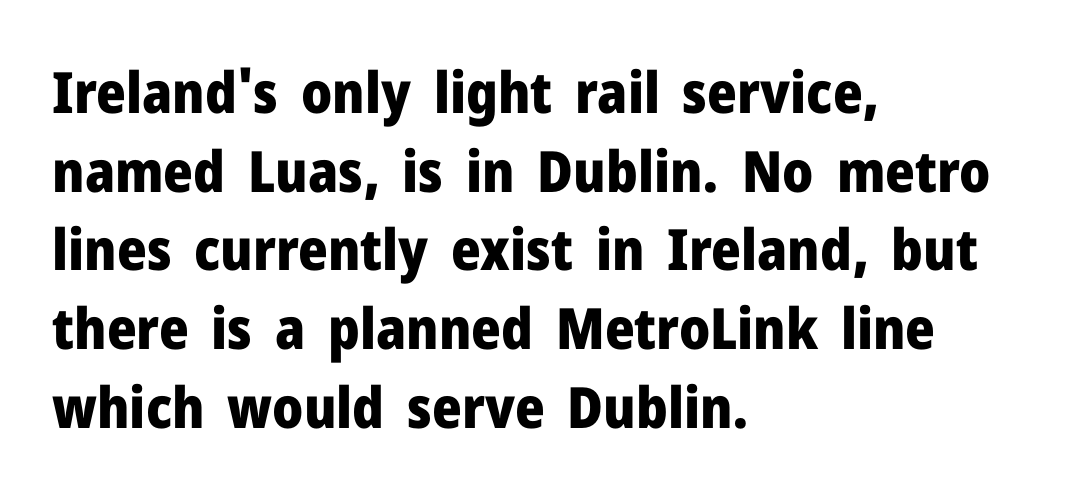
{"serif": "no", "italic": "no", "bold": "yes", "weight": "heavy", "width": "normal", "stroke_contrast": "low", "x_height": "medium", "monospaced": "no", "underline": "no", "align": "left", "line_spacing": "normal", "line_spacing_ratio": 1.38, "letter_spacing": "normal", "letter_spacing_em": 0.0, "glyph_px": 57}
